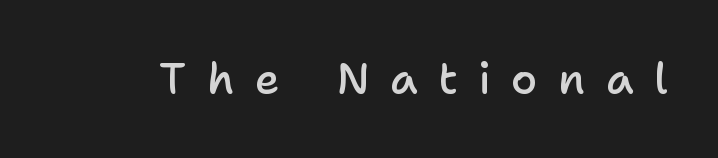
The image shows 43 px semibold sans-serif type, upright; set unusually wide letter spacing (+0.48 em), not underlined; low stroke contrast and a medium x-height.
